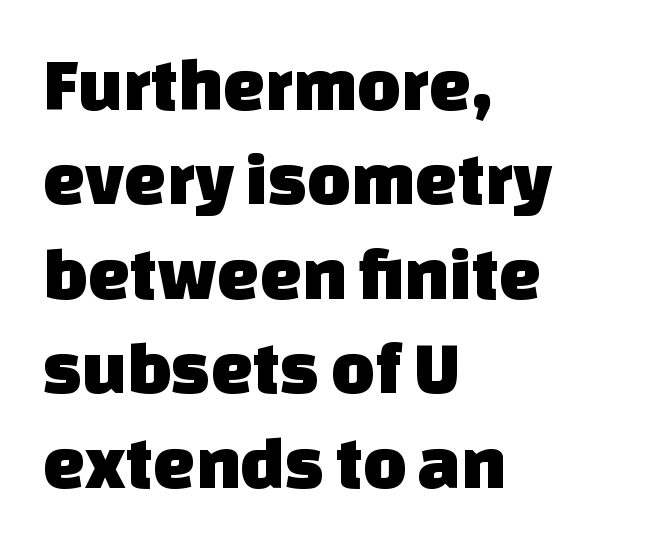
Q: Is the typeface a serif or a sans-serif typeface? A: Sans-serif.
Q: Is the text underlined? A: No.
Q: How is the paragraph aligned? A: Left-aligned.
Q: Is the spacing between letters normal or unusually wide? A: Normal.
Q: Is the spacing between lines tight, normal or loose? A: Normal.
Q: Width (condensed, normal, or wide)? A: Normal.
Q: Stroke contrast? A: Low.
Q: x-height? A: Large.
Q: Monospaced? A: No.
